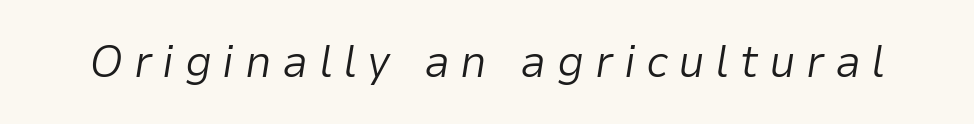
The image shows 46 px light type, italic (leaning right); set unusually wide letter spacing (+0.23 em), not underlined; low stroke contrast and a medium x-height.
